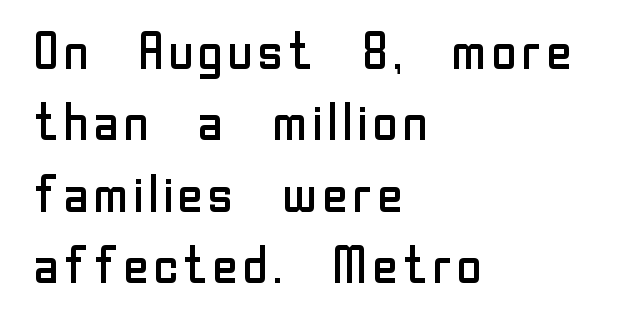
The image shows 51 px regular-weight sans-serif type, upright; set left-aligned, normal line spacing (1.4x), normal letter spacing, not underlined; low stroke contrast and a medium x-height.
